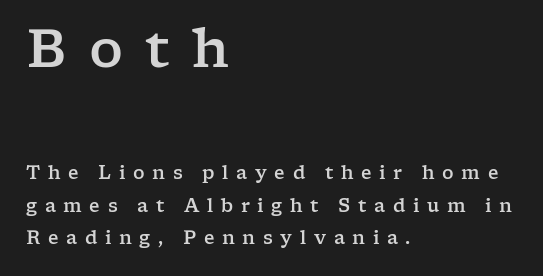
Q: Is the text italic (slanted)? A: No, it is upright.
Q: Is the typeface a serif or a sans-serif typeface? A: Serif.
Q: Is the text underlined? A: No.
Q: How is the paragraph aligned? A: Left-aligned.
Q: Is the spacing between letters normal or unusually wide? A: Unusually wide.
Q: Which block of text is set in a larger size, the first (top) or the second (bottom)? A: The first (top) one.
Q: Width (condensed, normal, or wide)? A: Wide.
Q: Stroke contrast? A: Low.
Q: x-height? A: Medium.
Q: Monospaced? A: No.
